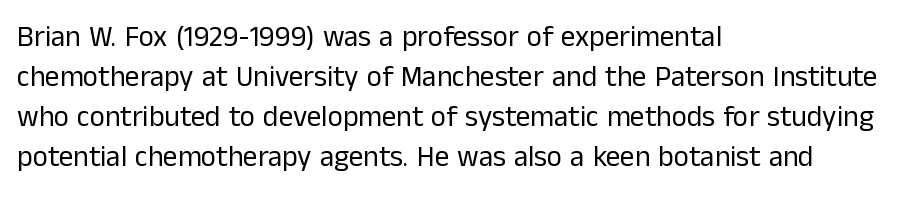
{"serif": "no", "italic": "no", "bold": "no", "weight": "regular", "width": "normal", "stroke_contrast": "low", "x_height": "medium", "monospaced": "no", "underline": "no", "align": "left", "line_spacing": "normal", "line_spacing_ratio": 1.38, "letter_spacing": "normal", "letter_spacing_em": 0.0, "glyph_px": 29}
